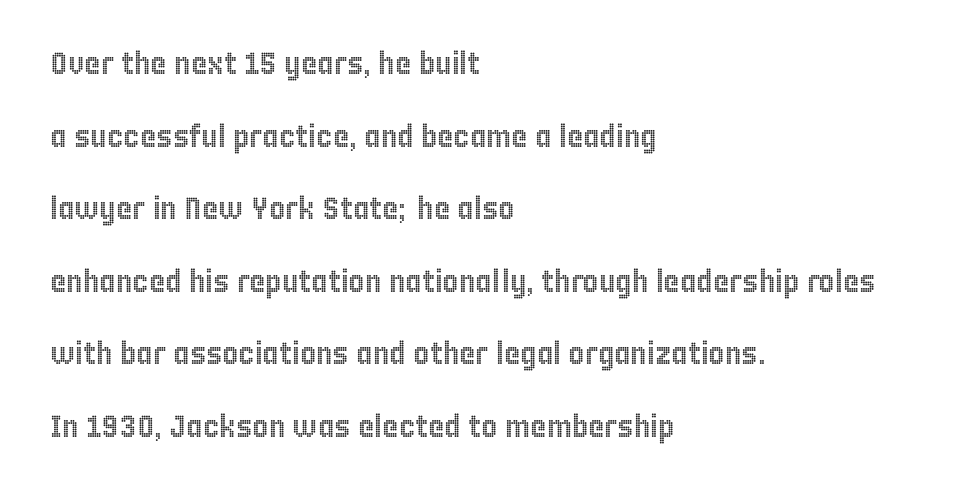
Airy leading. Is the letter spacing exaggerated? No — it looks like the ordinary default. Horizontally, the lines are justified to the leading edge only. Descenders are the only things crossing below the line.
